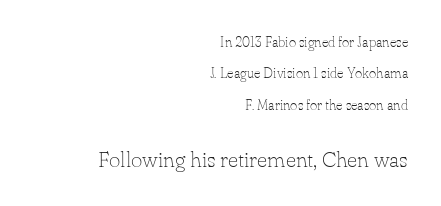
The image shows 22 px text type, upright; set right-aligned, loose line spacing (2.24x), normal letter spacing, not underlined; the second (bottom) block is 1.57x larger.
